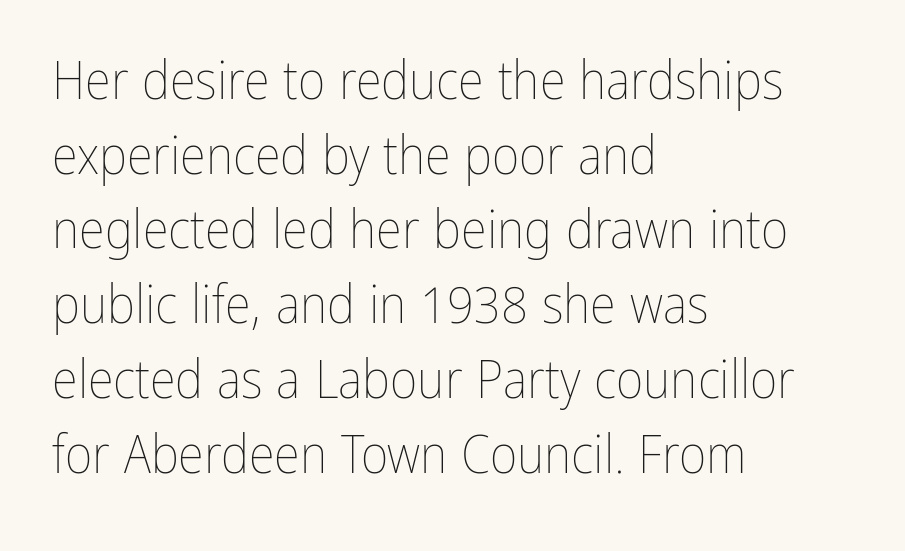
Q: Is the text bold? A: No.
Q: Is the text italic (slanted)? A: No, it is upright.
Q: Is the text underlined? A: No.
Q: How is the paragraph aligned? A: Left-aligned.
Q: Is the spacing between letters normal or unusually wide? A: Normal.
Q: Is the spacing between lines tight, normal or loose? A: Normal.
Q: Width (condensed, normal, or wide)? A: Condensed.
Q: Stroke contrast? A: Low.
Q: x-height? A: Medium.
Q: Monospaced? A: No.
